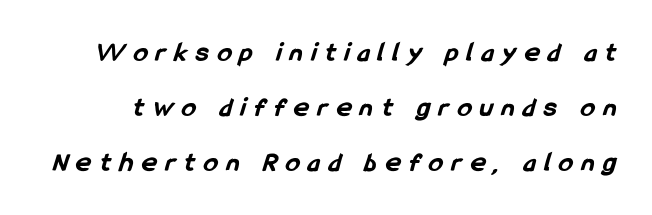
Typesetter's note: full bold, strokes at maximum text heaviness. Only glyphs here, with clear space below each row. The tracking reads as deliberately expanded to a designer's eye. Font category for this specimen: sans-serif. This sample has the flowing, uneven cadence of proportional lettering. Honestly, the rows look like they've been pulled way apart.
